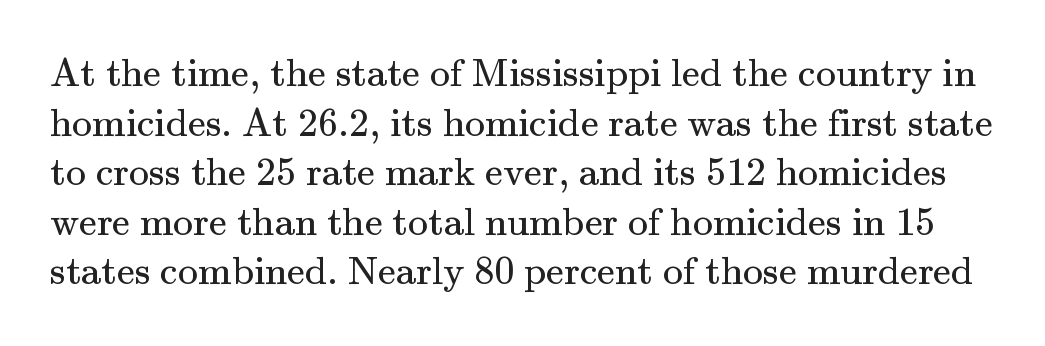
Q: Is the text bold? A: No.
Q: Is the text italic (slanted)? A: No, it is upright.
Q: Is the typeface a serif or a sans-serif typeface? A: Serif.
Q: Is the text underlined? A: No.
Q: Is the spacing between letters normal or unusually wide? A: Normal.
Q: Width (condensed, normal, or wide)? A: Normal.
Q: Stroke contrast? A: Medium.
Q: x-height? A: Small.
Q: Monospaced? A: No.
